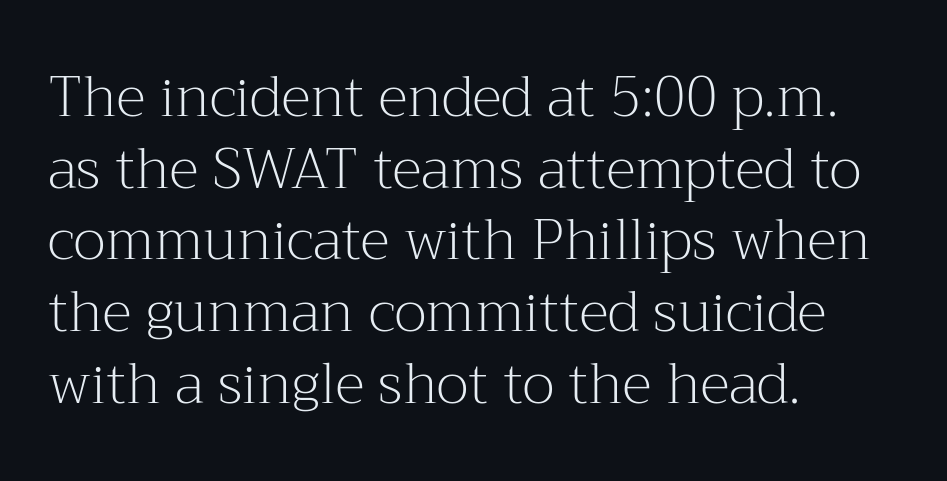
Q: Is the text bold? A: No.
Q: Is the text italic (slanted)? A: No, it is upright.
Q: Is the typeface a serif or a sans-serif typeface? A: Serif.
Q: Is the text underlined? A: No.
Q: How is the paragraph aligned? A: Left-aligned.
Q: Is the spacing between letters normal or unusually wide? A: Normal.
Q: Is the spacing between lines tight, normal or loose? A: Normal.
Q: Width (condensed, normal, or wide)? A: Normal.
Q: Stroke contrast? A: Medium.
Q: x-height? A: Medium.
Q: Monospaced? A: No.
